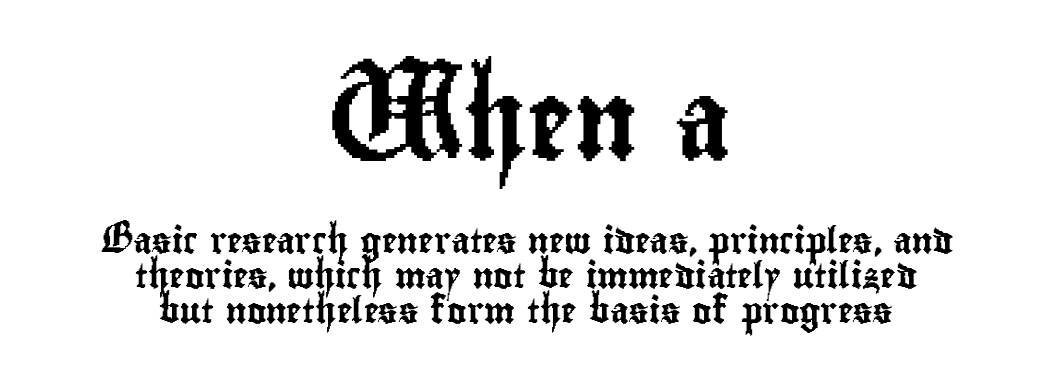
The image shows 79 px condensed sans-serif type, upright; set centered, normal line spacing (1.35x), normal letter spacing, not underlined; the first (top) block is 3.04x larger; low stroke contrast and a small x-height.
